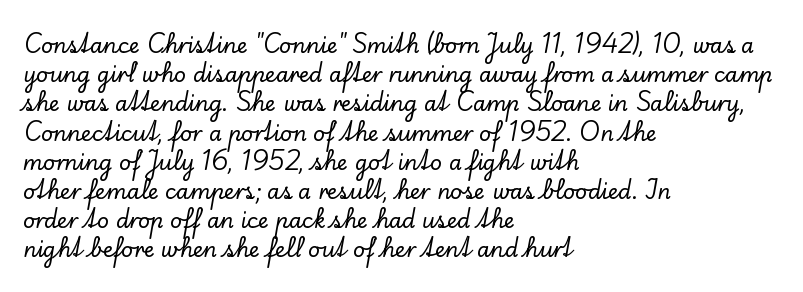
{"underline": "no", "align": "left", "line_spacing": "normal", "line_spacing_ratio": 1.39, "letter_spacing": "normal", "letter_spacing_em": 0.0, "glyph_px": 21}
